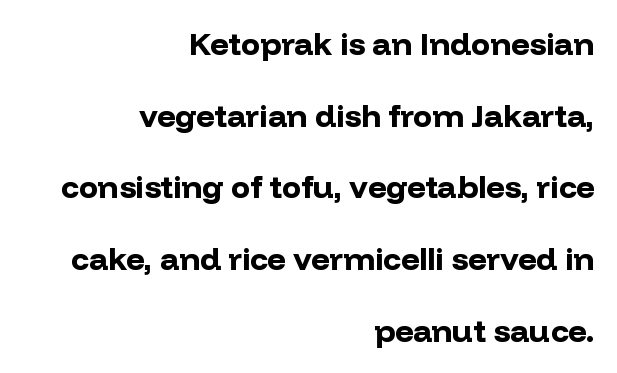
Vertical spacing — loose. Varying glyph widths throughout — classic text-font behaviour. Students, this is bold: see how much ink each stroke carries. The passage shown is typeset with a sans-serif family.
